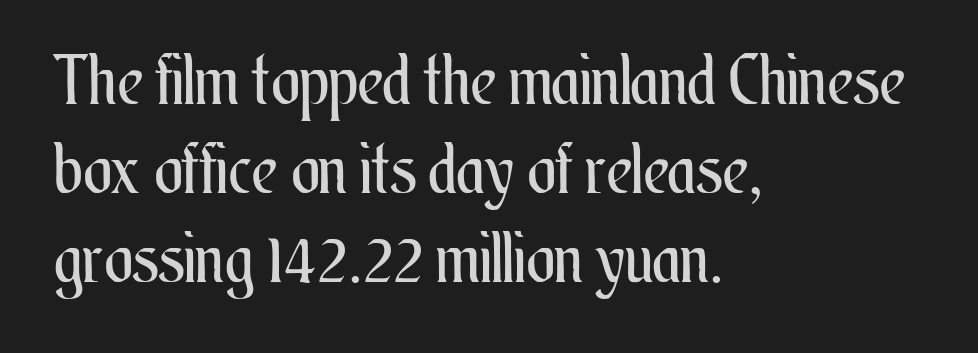
Q: Is the text bold? A: No.
Q: Is the text italic (slanted)? A: No, it is upright.
Q: Is the text underlined? A: No.
Q: How is the paragraph aligned? A: Left-aligned.
Q: Is the spacing between letters normal or unusually wide? A: Normal.
Q: Is the spacing between lines tight, normal or loose? A: Normal.
Q: Width (condensed, normal, or wide)? A: Condensed.
Q: Stroke contrast? A: Medium.
Q: x-height? A: Small.
Q: Monospaced? A: No.
